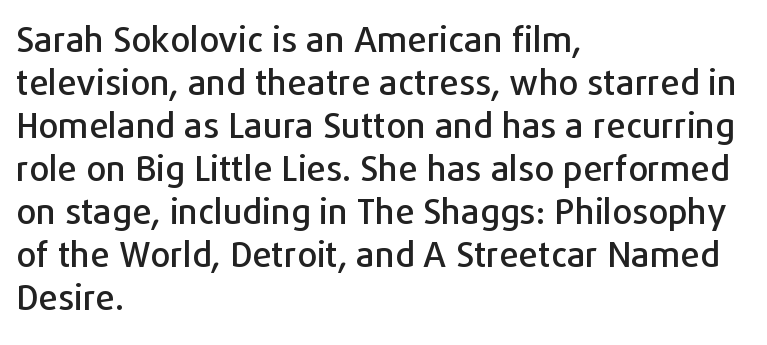
The passage shown is not underscored anywhere. Letter spacing: default. This rendering employs a face without finishing strokes, i.e., a sans-serif. Casual observation: everything's shoved over to the left. Every character sits straight up, as roman type does. Spacing verdict: proportional, widths tailored to each character.
